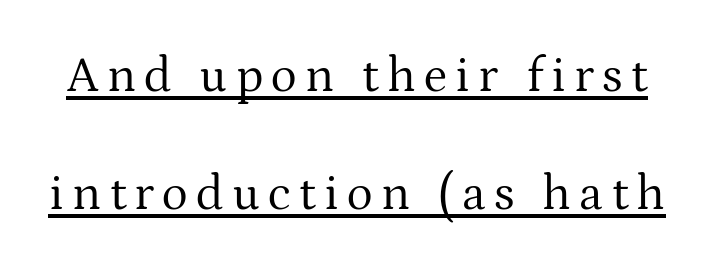
{"serif": "yes", "italic": "no", "bold": "no", "weight": "regular", "width": "normal", "stroke_contrast": "medium", "x_height": "medium", "monospaced": "no", "underline": "yes", "line_spacing": "loose", "line_spacing_ratio": 2.41, "glyph_px": 49}
